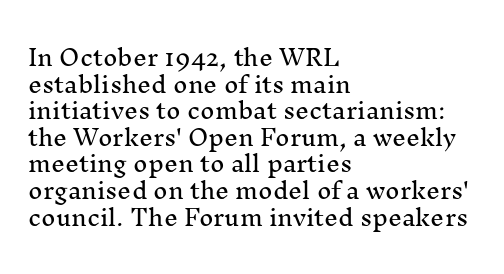
A student would call this left alignment; a typographer would say flush left, rag right. Nobody touched the tracking dial on this one. Tall strokes in this sample are plumb rather than angled. Descenders are the only things crossing below the line.
